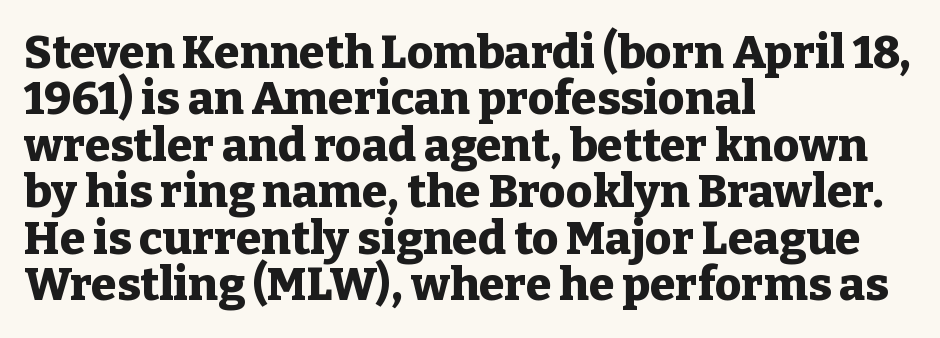
The image shows 46 px heavy serif type, upright; set left-aligned, tight line spacing (1.01x), normal letter spacing, not underlined; low stroke contrast and a medium x-height.
